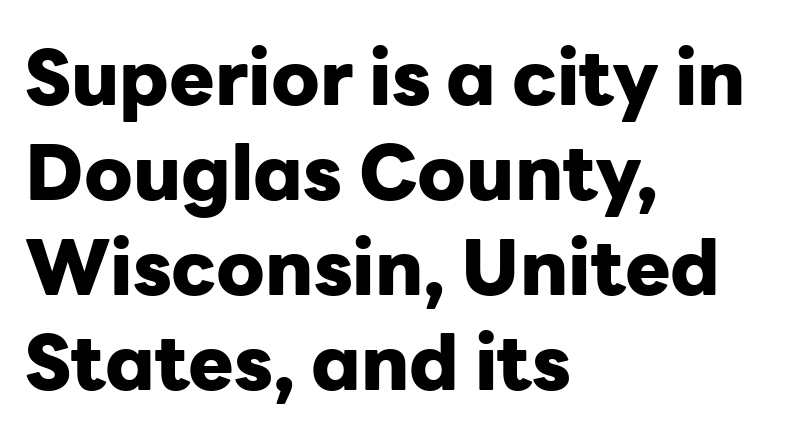
{"serif": "no", "italic": "no", "bold": "yes", "weight": "heavy", "width": "normal", "stroke_contrast": "low", "x_height": "medium", "monospaced": "no", "underline": "no", "align": "left", "line_spacing": "normal", "line_spacing_ratio": 1.25, "letter_spacing": "normal", "letter_spacing_em": 0.0, "glyph_px": 76}
